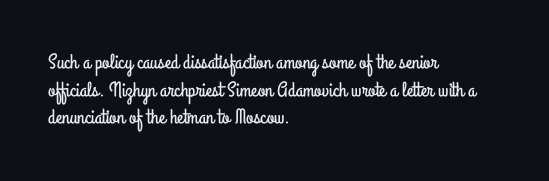
The image shows 21 px text type, upright; set left-aligned, normal line spacing (1.31x), normal letter spacing, not underlined.
